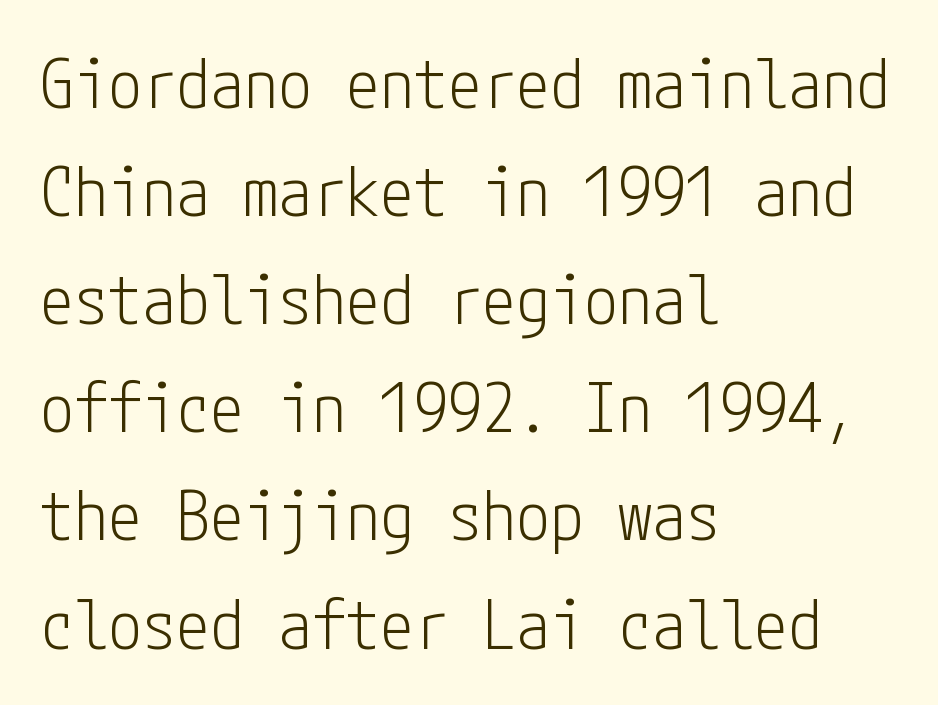
Q: Is the text bold? A: No.
Q: Is the text italic (slanted)? A: No, it is upright.
Q: Is the typeface a serif or a sans-serif typeface? A: Sans-serif.
Q: Is the text underlined? A: No.
Q: How is the paragraph aligned? A: Left-aligned.
Q: Is the spacing between letters normal or unusually wide? A: Normal.
Q: Is the spacing between lines tight, normal or loose? A: Normal.
Q: Width (condensed, normal, or wide)? A: Condensed.
Q: Stroke contrast? A: Low.
Q: x-height? A: Medium.
